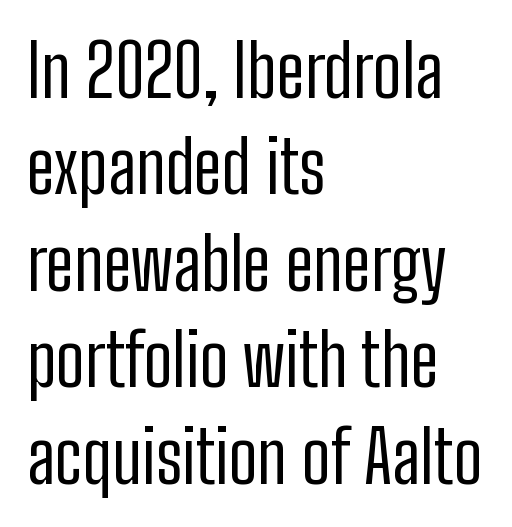
Q: Is the text bold? A: No.
Q: Is the text italic (slanted)? A: No, it is upright.
Q: Is the typeface a serif or a sans-serif typeface? A: Sans-serif.
Q: Is the text underlined? A: No.
Q: How is the paragraph aligned? A: Left-aligned.
Q: Is the spacing between letters normal or unusually wide? A: Normal.
Q: Is the spacing between lines tight, normal or loose? A: Normal.
Q: Width (condensed, normal, or wide)? A: Condensed.
Q: Stroke contrast? A: Low.
Q: x-height? A: Medium.
Q: Monospaced? A: No.
